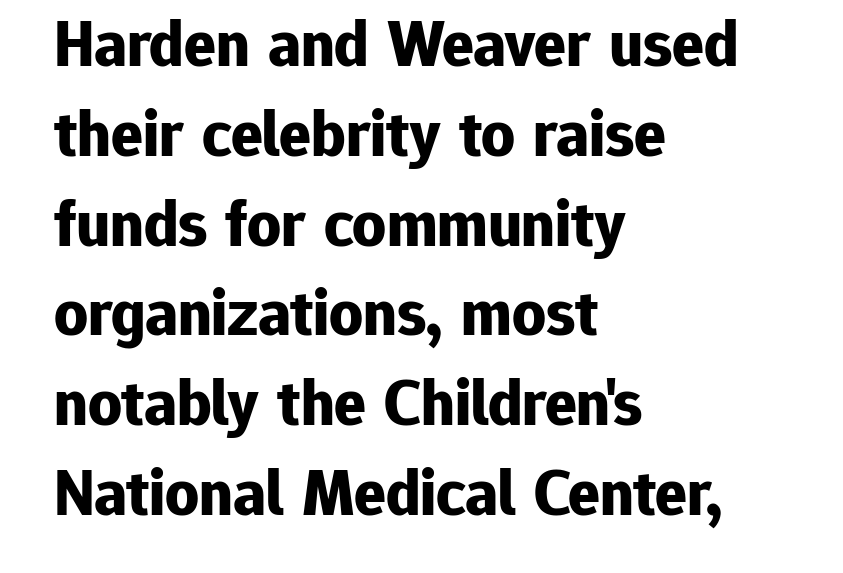
The image shows 66 px bold sans-serif type, upright; set left-aligned, normal line spacing (1.36x), normal letter spacing, not underlined; low stroke contrast and a medium x-height.
